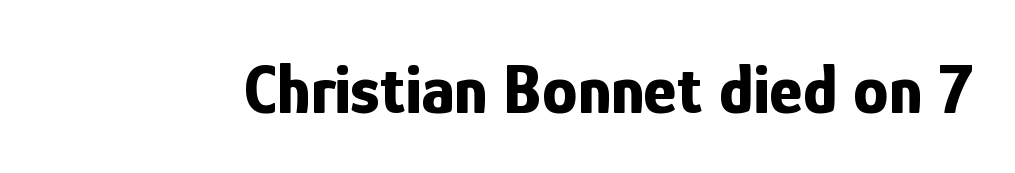
The image shows 71 px bold, condensed sans-serif type, upright; set normal letter spacing, not underlined; low stroke contrast and a medium x-height.
